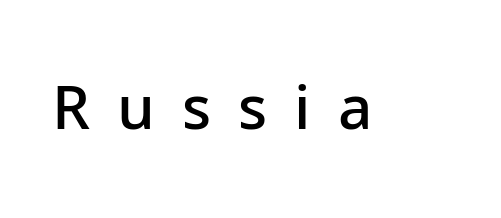
Q: Is the text bold? A: Semi-bold.
Q: Is the text italic (slanted)? A: No, it is upright.
Q: Is the typeface a serif or a sans-serif typeface? A: Sans-serif.
Q: Is the text underlined? A: No.
Q: Is the spacing between letters normal or unusually wide? A: Unusually wide.
Q: Width (condensed, normal, or wide)? A: Normal.
Q: Stroke contrast? A: Low.
Q: x-height? A: Medium.
Q: Monospaced? A: No.
